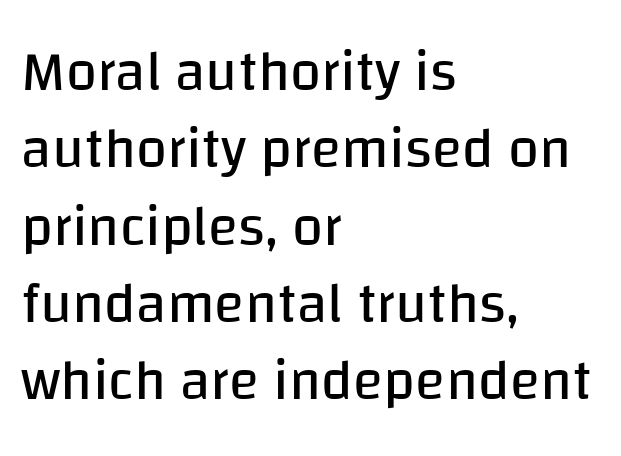
The rag falls on the right side of this text block. The font is comparable to plain body text, perhaps lighter. Only glyphs here, with clear space below each row. Note the varied advance widths — an 'i' is clearly narrower than an 'm'. These lines sit exactly where default settings would place them. Characters remain perfectly vertical along every line.
